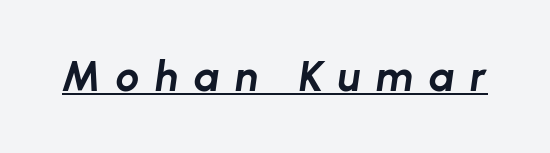
{"italic": "yes", "lean": "right", "slant_degrees": 8, "bold": "yes", "weight": "bold", "width": "normal", "stroke_contrast": "low", "x_height": "medium", "monospaced": "no", "underline": "yes", "letter_spacing": "wide", "letter_spacing_em": 0.36, "glyph_px": 42}
